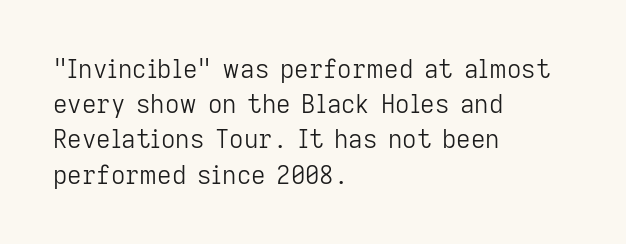
Q: Is the text bold? A: No.
Q: Is the text italic (slanted)? A: No, it is upright.
Q: Is the text underlined? A: No.
Q: How is the paragraph aligned? A: Left-aligned.
Q: Is the spacing between letters normal or unusually wide? A: Normal.
Q: Is the spacing between lines tight, normal or loose? A: Normal.
